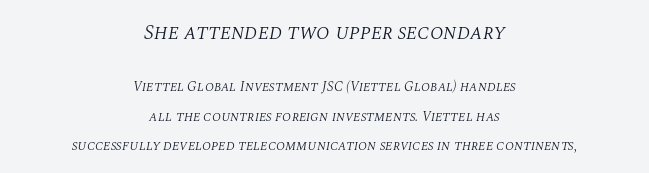
{"italic": "yes", "lean": "right", "slant_degrees": 10, "bold": "no", "underline": "no", "align": "center", "line_spacing": "loose", "line_spacing_ratio": 2.08, "letter_spacing": "normal", "letter_spacing_em": 0.0, "larger_block": "first", "size_ratio": 1.5, "glyph_px": 21}
